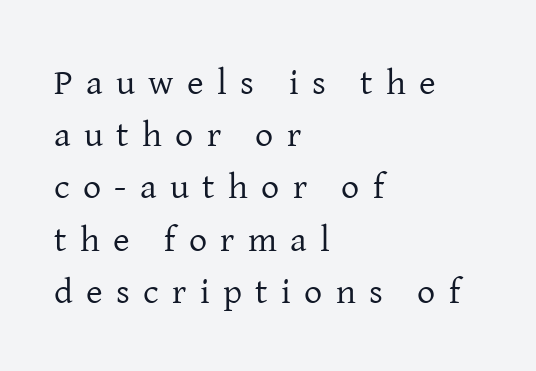
Q: Is the text bold? A: No.
Q: Is the text italic (slanted)? A: No, it is upright.
Q: Is the typeface a serif or a sans-serif typeface? A: Serif.
Q: Is the text underlined? A: No.
Q: How is the paragraph aligned? A: Left-aligned.
Q: Is the spacing between letters normal or unusually wide? A: Unusually wide.
Q: Is the spacing between lines tight, normal or loose? A: Normal.
Q: Width (condensed, normal, or wide)? A: Normal.
Q: Stroke contrast? A: Low.
Q: x-height? A: Medium.
Q: Monospaced? A: No.
